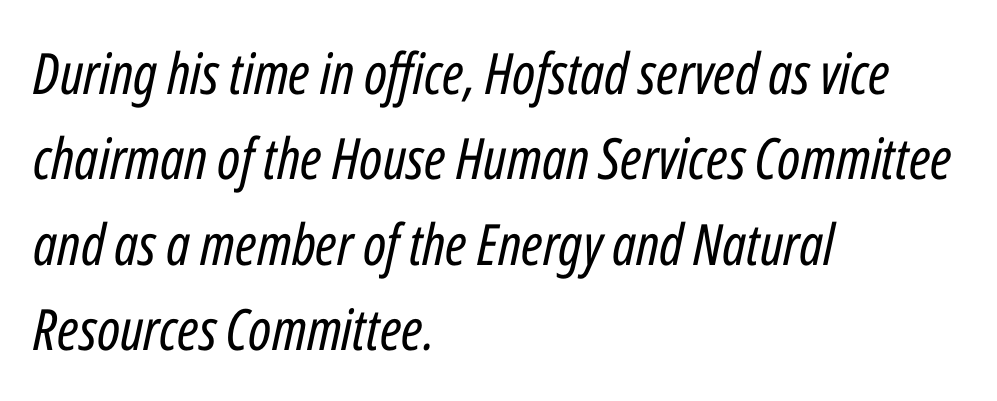
Teacher's note: observe the even left margin — that is flush-left alignment. Posture: slanted. Does the leading feel generous? No, just average. Bold? No — there's no thickening of the strokes. The rendering uses natural spacing where letterforms have individual widths.
